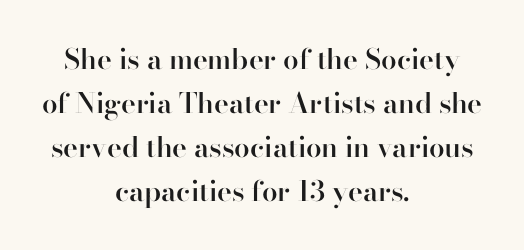
This sample keeps an unexceptional amount of space between lines. The passage shown is typed in a proportional face where columns would drift. Posture: upright roman. No extra tracking has been applied to these lines.
